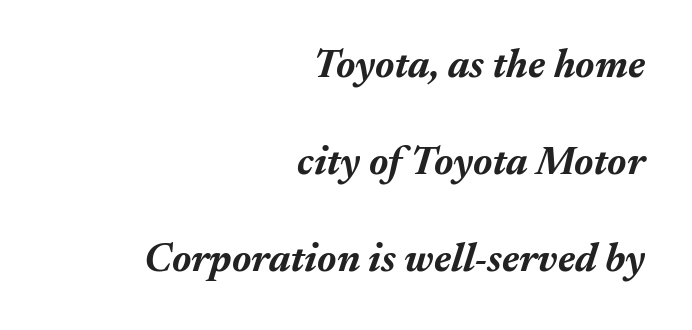
Q: Is the text bold? A: Yes.
Q: Is the text italic (slanted)? A: Yes, it leans right by about 17 degrees.
Q: Is the text underlined? A: No.
Q: How is the paragraph aligned? A: Right-aligned.
Q: Is the spacing between letters normal or unusually wide? A: Normal.
Q: Is the spacing between lines tight, normal or loose? A: Loose.
Q: Width (condensed, normal, or wide)? A: Normal.
Q: Stroke contrast? A: Medium.
Q: x-height? A: Medium.
Q: Monospaced? A: No.
